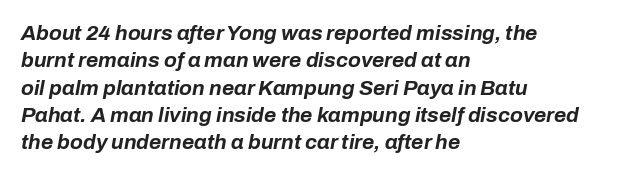
Rows of type keep a routine distance in the vertical direction. The font's italic variant was chosen for this text. This rendering leaves character spacing at its baseline value. Is the block centered? No — it sits flush against the left margin.
